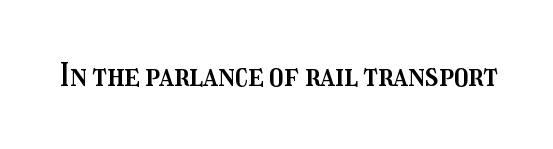
Q: Is the text italic (slanted)? A: No, it is upright.
Q: Is the text underlined? A: No.
Q: Is the spacing between letters normal or unusually wide? A: Normal.
Q: Width (condensed, normal, or wide)? A: Condensed.
Q: Stroke contrast? A: Medium.
Q: x-height? A: Medium.
Q: Monospaced? A: No.
